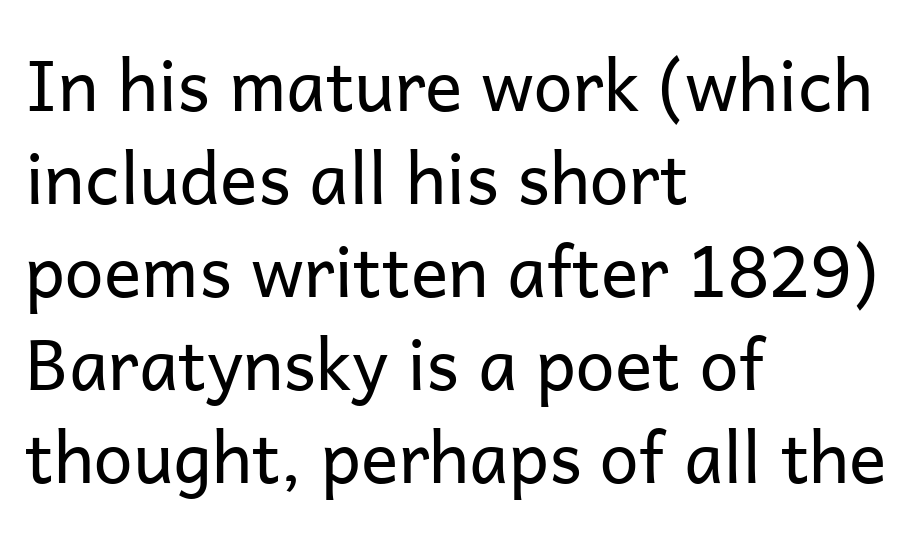
Q: Is the text bold? A: No.
Q: Is the text italic (slanted)? A: No, it is upright.
Q: Is the typeface a serif or a sans-serif typeface? A: Sans-serif.
Q: Is the text underlined? A: No.
Q: How is the paragraph aligned? A: Left-aligned.
Q: Is the spacing between letters normal or unusually wide? A: Normal.
Q: Is the spacing between lines tight, normal or loose? A: Normal.
Q: Width (condensed, normal, or wide)? A: Normal.
Q: Stroke contrast? A: Low.
Q: x-height? A: Medium.
Q: Monospaced? A: No.
